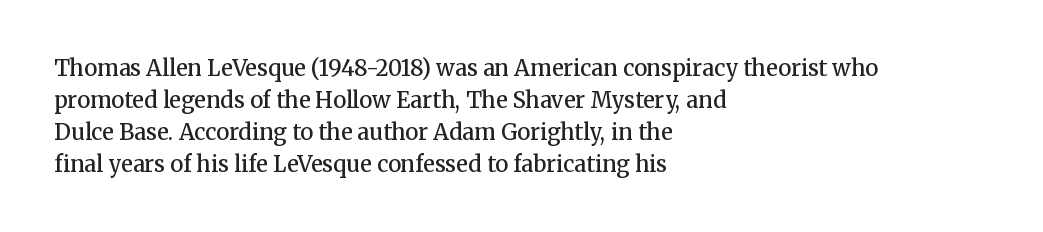
A typesetter would mark this as roman, not italic. If you drew a ruler down the left edge, every line would touch it. Look at the tracking — it's just the regular setting, nothing added. Regular leading.
